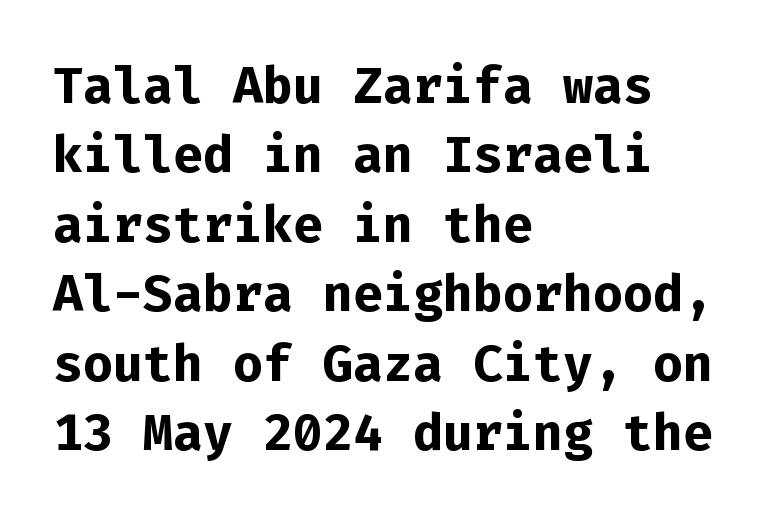
{"serif": "no", "italic": "no", "bold": "yes", "weight": "bold", "width": "normal", "stroke_contrast": "low", "x_height": "medium", "monospaced": "yes", "underline": "no", "align": "left", "line_spacing": "normal", "line_spacing_ratio": 1.39, "letter_spacing": "normal", "letter_spacing_em": 0.0, "glyph_px": 50}
